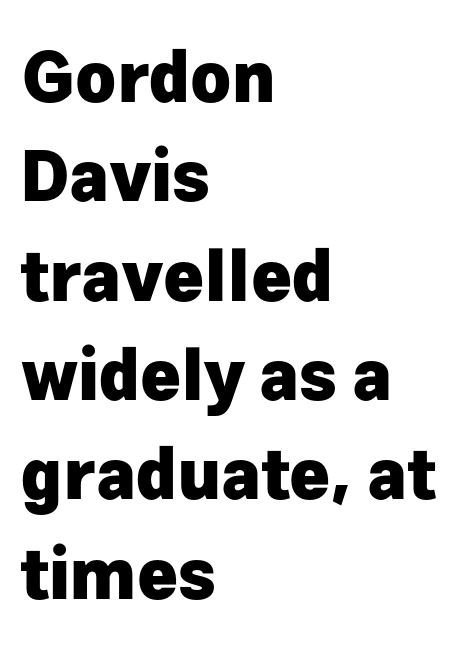
{"serif": "no", "italic": "no", "bold": "yes", "weight": "heavy", "width": "normal", "stroke_contrast": "low", "x_height": "medium", "monospaced": "no", "underline": "no", "align": "left", "line_spacing": "normal", "line_spacing_ratio": 1.44, "letter_spacing": "normal", "letter_spacing_em": 0.0, "glyph_px": 69}
